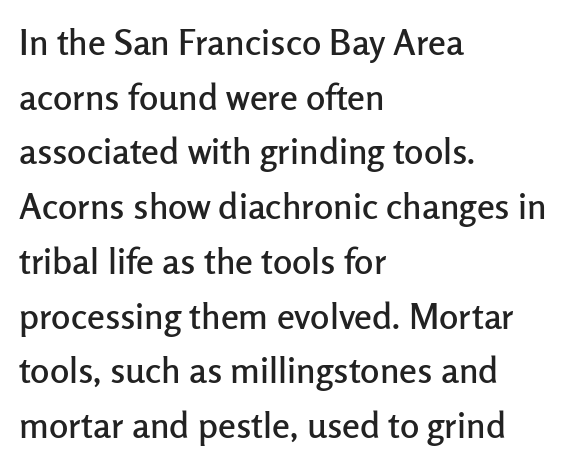
The image shows 36 px sans-serif type, upright; set left-aligned, normal line spacing (1.52x), normal letter spacing, not underlined; low stroke contrast and a medium x-height.
